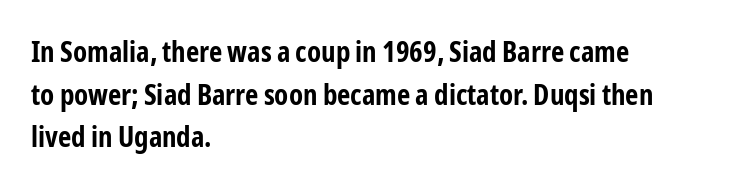
{"serif": "no", "italic": "no", "bold": "yes", "weight": "bold", "width": "condensed", "stroke_contrast": "low", "x_height": "medium", "monospaced": "no", "underline": "no", "align": "left", "line_spacing": "normal", "line_spacing_ratio": 1.47, "letter_spacing": "normal", "letter_spacing_em": 0.0, "glyph_px": 29}
